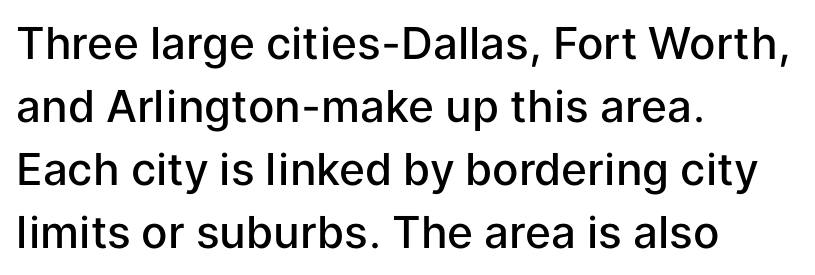
The image shows 44 px semibold sans-serif type, upright; set left-aligned, normal line spacing (1.43x), normal letter spacing, not underlined; low stroke contrast and a medium x-height.
